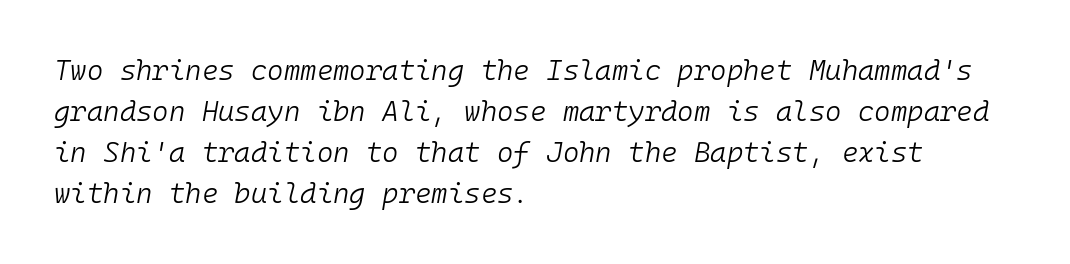
The image shows 28 px light type, italic (leaning right), monospaced; set left-aligned, normal line spacing (1.46x), normal letter spacing, not underlined; low stroke contrast and a medium x-height.
